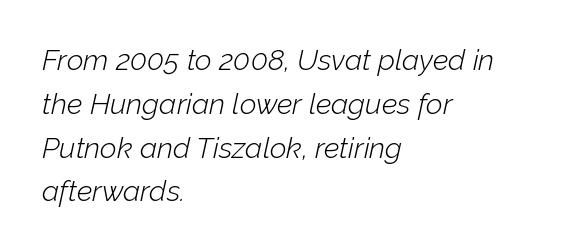
{"italic": "yes", "lean": "right", "slant_degrees": 12, "bold": "no", "weight": "light", "width": "normal", "stroke_contrast": "low", "x_height": "medium", "monospaced": "no", "underline": "no", "align": "left", "line_spacing": "normal", "line_spacing_ratio": 1.51, "letter_spacing": "normal", "letter_spacing_em": 0.0, "glyph_px": 29}
